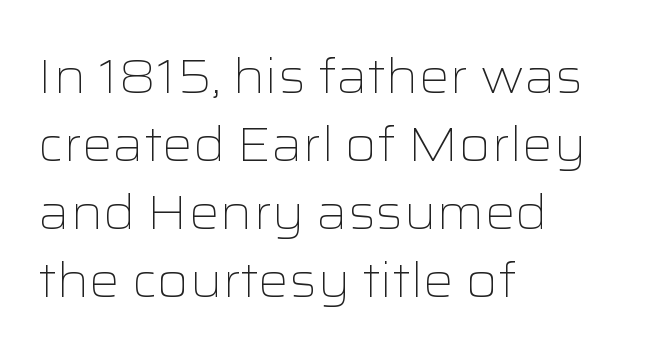
Q: Is the text bold? A: No.
Q: Is the text italic (slanted)? A: No, it is upright.
Q: Is the typeface a serif or a sans-serif typeface? A: Sans-serif.
Q: Is the text underlined? A: No.
Q: How is the paragraph aligned? A: Left-aligned.
Q: Is the spacing between letters normal or unusually wide? A: Normal.
Q: Is the spacing between lines tight, normal or loose? A: Normal.
Q: Width (condensed, normal, or wide)? A: Wide.
Q: Stroke contrast? A: Low.
Q: x-height? A: Medium.
Q: Monospaced? A: No.
